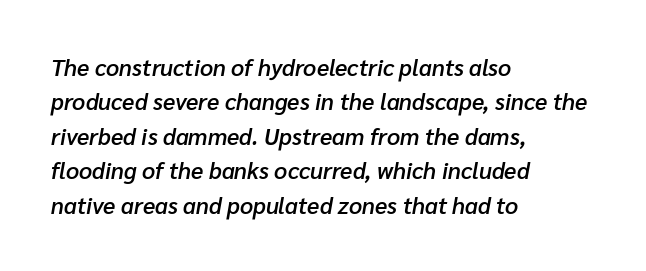
Normally led — the rows are evenly, conventionally spaced. Spacing between characters is what you'd get straight out of the box. Quick note: underline off. The text block is weighted toward the left margin, trailing off unevenly rightward. A typesetter would mark this as italic.
